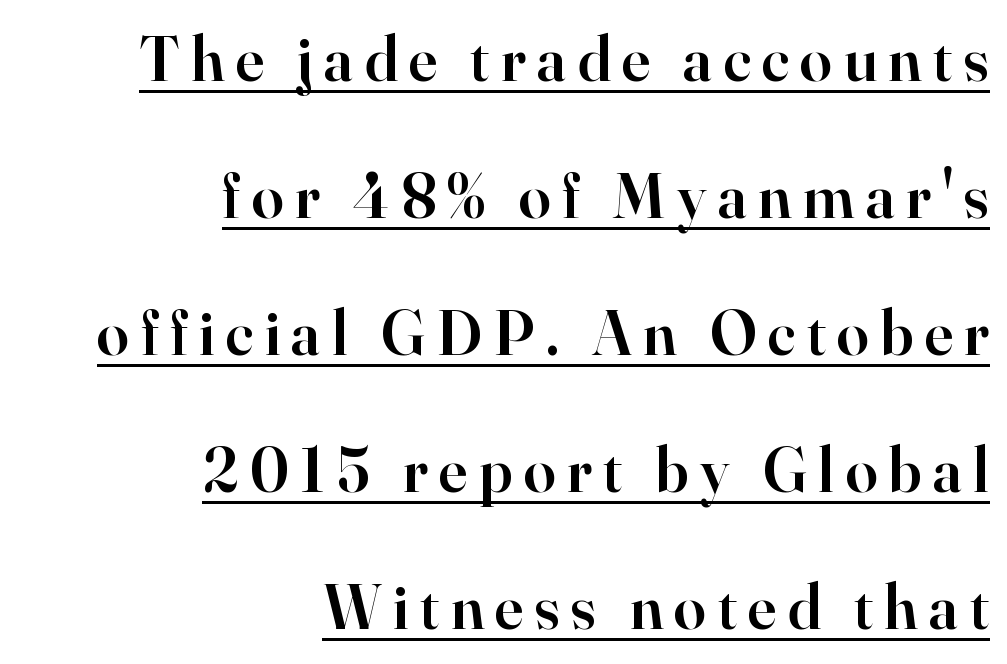
{"serif": "yes", "italic": "no", "bold": "semi", "weight": "semibold", "width": "normal", "stroke_contrast": "high", "x_height": "small", "monospaced": "no", "underline": "yes", "align": "right", "line_spacing": "loose", "line_spacing_ratio": 2.14, "glyph_px": 64}
